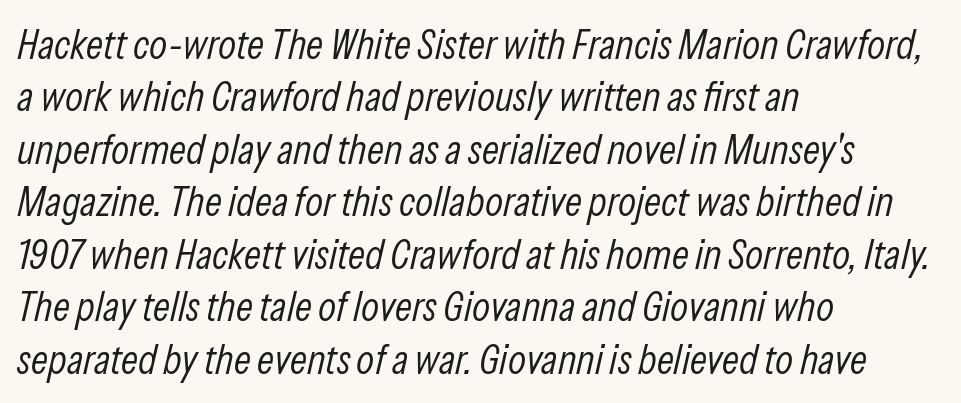
{"italic": "yes", "lean": "right", "slant_degrees": 13, "bold": "no", "weight": "light", "width": "condensed", "stroke_contrast": "low", "x_height": "medium", "monospaced": "no", "underline": "no", "align": "left", "line_spacing": "normal", "line_spacing_ratio": 1.25, "letter_spacing": "normal", "letter_spacing_em": 0.0, "glyph_px": 42}
